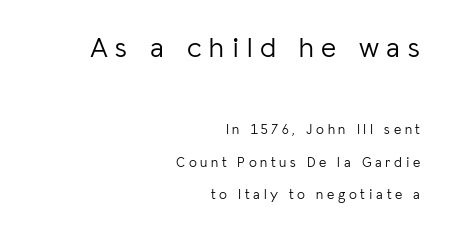
A flush-right, rag-left setting is used for this passage. The tracking jumps out immediately: characters are airy and widely separated. Words float on clear page, feet unadorned. In terms of posture, this sample is upright.
